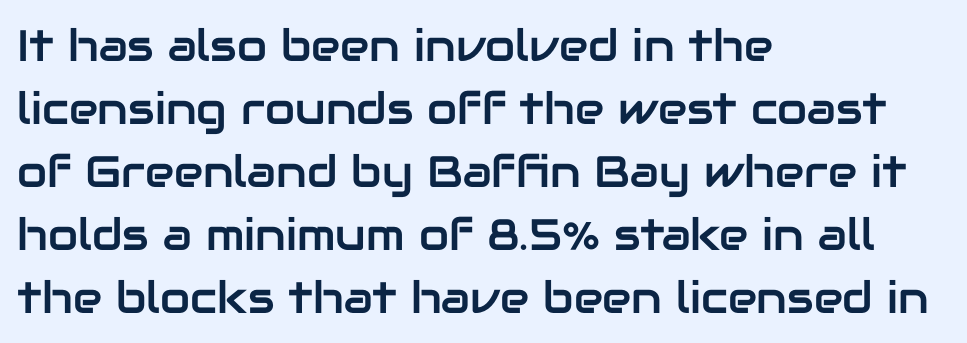
Q: Is the text italic (slanted)? A: No, it is upright.
Q: Is the typeface a serif or a sans-serif typeface? A: Sans-serif.
Q: Is the text underlined? A: No.
Q: How is the paragraph aligned? A: Left-aligned.
Q: Is the spacing between letters normal or unusually wide? A: Normal.
Q: Is the spacing between lines tight, normal or loose? A: Normal.
Q: Width (condensed, normal, or wide)? A: Normal.
Q: Stroke contrast? A: Low.
Q: x-height? A: Medium.
Q: Monospaced? A: No.
